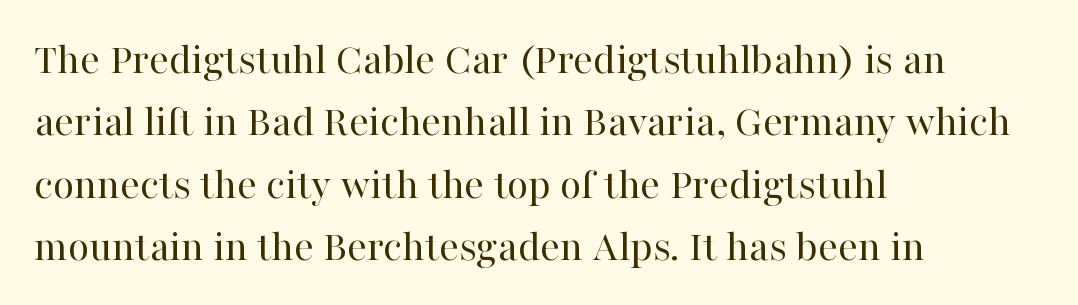
{"serif": "yes", "italic": "no", "bold": "no", "weight": "regular", "width": "normal", "stroke_contrast": "high", "x_height": "medium", "monospaced": "no", "underline": "no", "align": "left", "line_spacing": "normal", "line_spacing_ratio": 1.42, "letter_spacing": "normal", "letter_spacing_em": 0.0, "glyph_px": 44}
